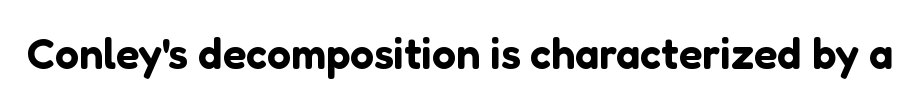
Q: Is the text italic (slanted)? A: No, it is upright.
Q: Is the typeface a serif or a sans-serif typeface? A: Sans-serif.
Q: Is the text underlined? A: No.
Q: Is the spacing between letters normal or unusually wide? A: Normal.
Q: Width (condensed, normal, or wide)? A: Normal.
Q: Stroke contrast? A: Low.
Q: x-height? A: Medium.
Q: Monospaced? A: No.
